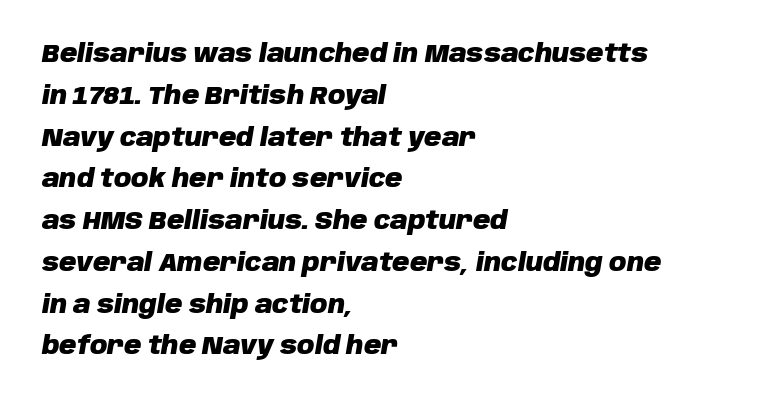
Q: Is the text bold? A: Yes.
Q: Is the text italic (slanted)? A: Yes, it leans right by about 10 degrees.
Q: Is the text underlined? A: No.
Q: How is the paragraph aligned? A: Left-aligned.
Q: Is the spacing between letters normal or unusually wide? A: Normal.
